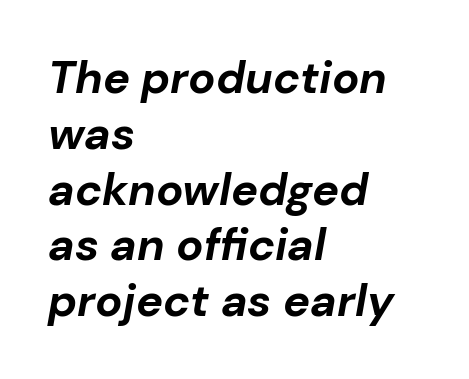
The image shows 45 px bold type, italic (leaning right); set left-aligned, line spacing 1.24x, normal letter spacing, not underlined; low stroke contrast and a medium x-height.
